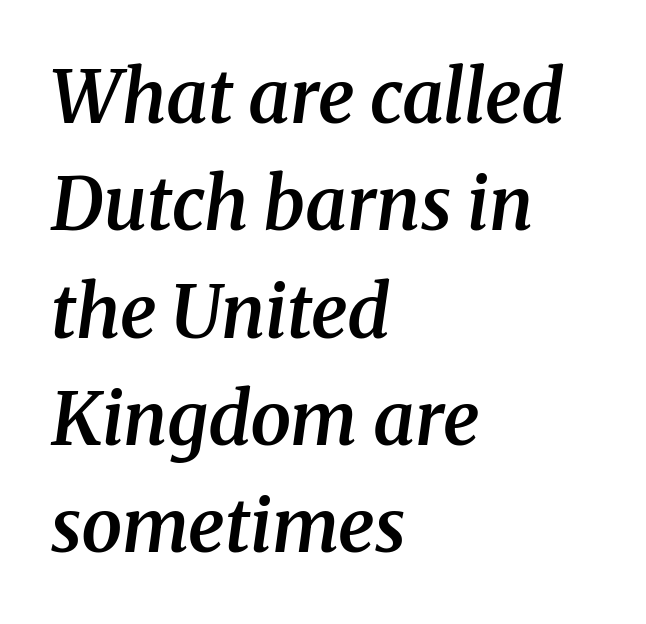
A typesetter would call this leading conventional body-copy spacing. Short and long lines alike share a common starting point at left. Weight: semibold (demi). Varying glyph widths throughout — classic text-font behaviour.
